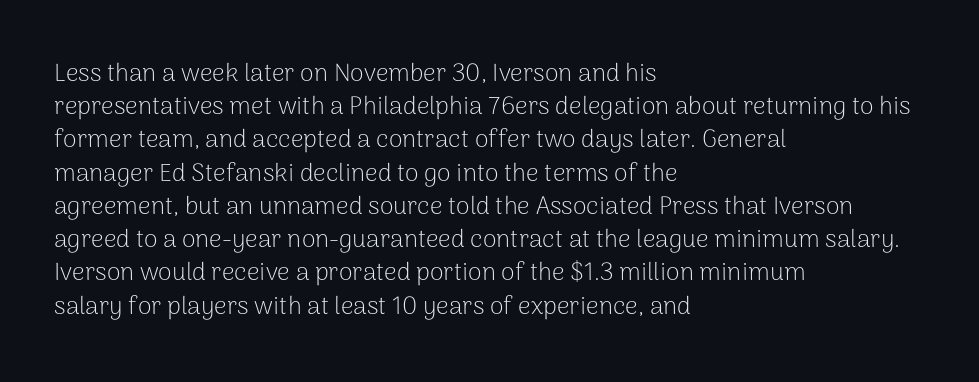
Q: Is the text bold? A: No.
Q: Is the text italic (slanted)? A: No, it is upright.
Q: Is the text underlined? A: No.
Q: How is the paragraph aligned? A: Left-aligned.
Q: Is the spacing between letters normal or unusually wide? A: Normal.
Q: Is the spacing between lines tight, normal or loose? A: Normal.
